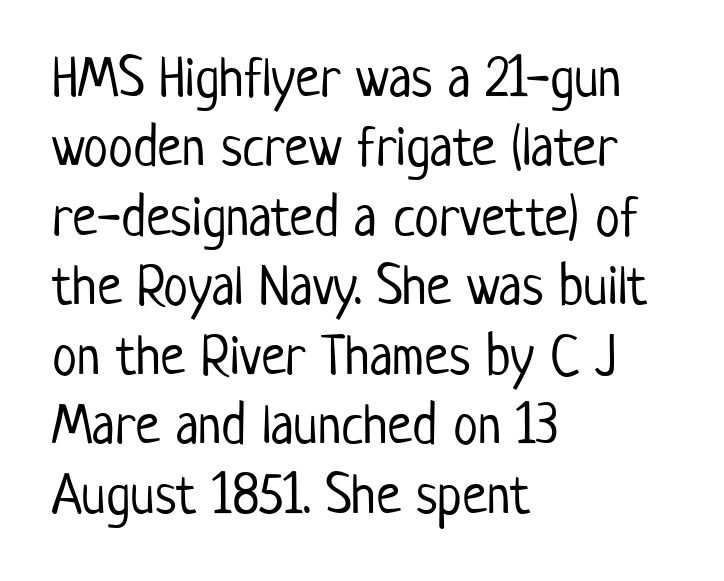
{"serif": "no", "italic": "no", "bold": "no", "weight": "light", "width": "condensed", "stroke_contrast": "low", "x_height": "medium", "monospaced": "no", "underline": "no", "align": "left", "line_spacing_ratio": 1.24, "letter_spacing": "normal", "letter_spacing_em": 0.0, "glyph_px": 56}
